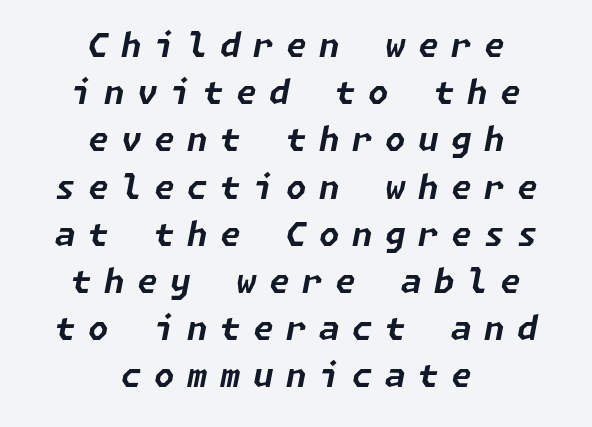
Q: Is the text bold? A: Yes.
Q: Is the text italic (slanted)? A: Yes, it leans right by about 11 degrees.
Q: Is the text underlined? A: No.
Q: How is the paragraph aligned? A: Centered.
Q: Is the spacing between letters normal or unusually wide? A: Unusually wide.
Q: Is the spacing between lines tight, normal or loose? A: Normal.
Q: Width (condensed, normal, or wide)? A: Normal.
Q: Stroke contrast? A: Low.
Q: x-height? A: Medium.
